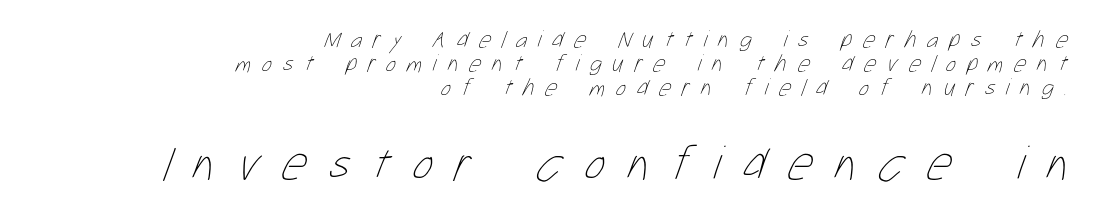
Clear beneath every line of the passage. Vertically, the passage feels compressed, each row crowding the next. The text block is weighted toward the right margin, trailing off unevenly leftward. The characters are drawn with everyday or finer stroke widths. These lines are rendered in a variable-pitch font. There is plenty of visible air inserted between adjacent glyphs.
